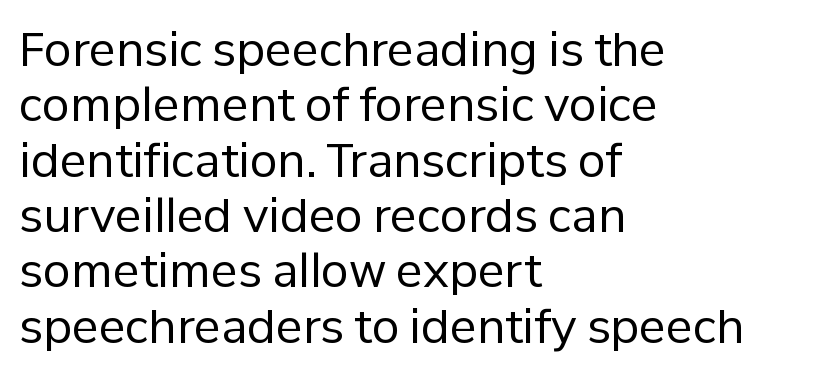
{"serif": "no", "italic": "no", "bold": "no", "weight": "regular", "width": "normal", "stroke_contrast": "low", "x_height": "medium", "monospaced": "no", "underline": "no", "align": "left", "line_spacing_ratio": 1.23, "letter_spacing": "normal", "letter_spacing_em": 0.0, "glyph_px": 45}
